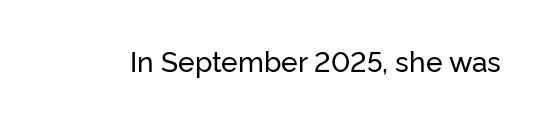
{"serif": "no", "italic": "no", "width": "normal", "stroke_contrast": "low", "x_height": "medium", "monospaced": "no", "underline": "no", "letter_spacing": "normal", "letter_spacing_em": 0.0, "glyph_px": 28}
